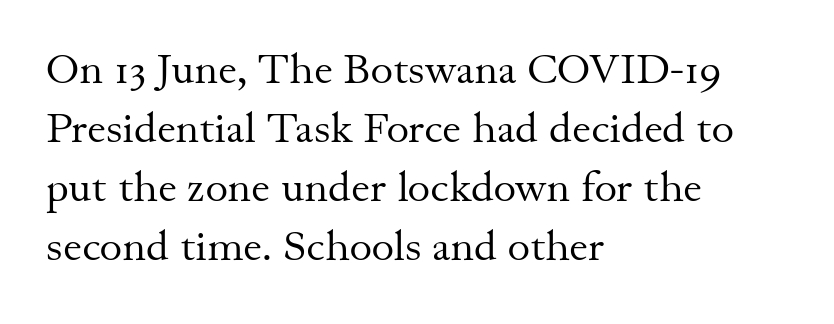
Quick note: interline space is typical. Italic? Not at all — the glyphs are vertical. Letters rest on an invisible, unmarked baseline. Unlike a clean sans, this face finishes its strokes with serifs. The letters advance in unequal steps, a hallmark of proportional type. No heavy texture on the line: the type isn't bold.
